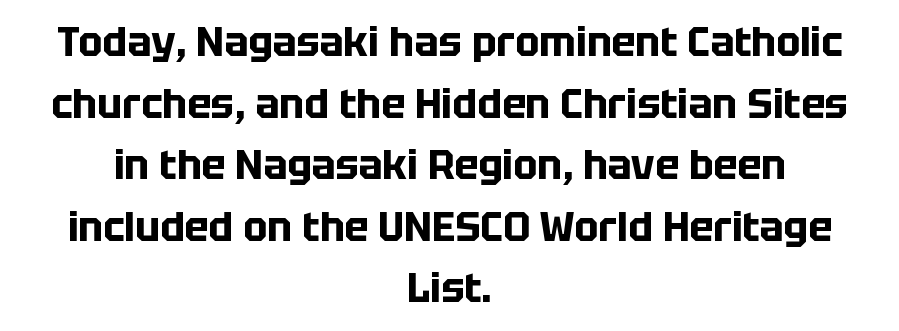
The designer went with a sans here, leaving each stem footless. This rendering uses center alignment, leaving both contours irregular but symmetric. The glyphs are unaccompanied by any horizontal stroke below them. The rendering keeps characters at their native spacing. Spacing verdict: proportional, widths tailored to each character.
